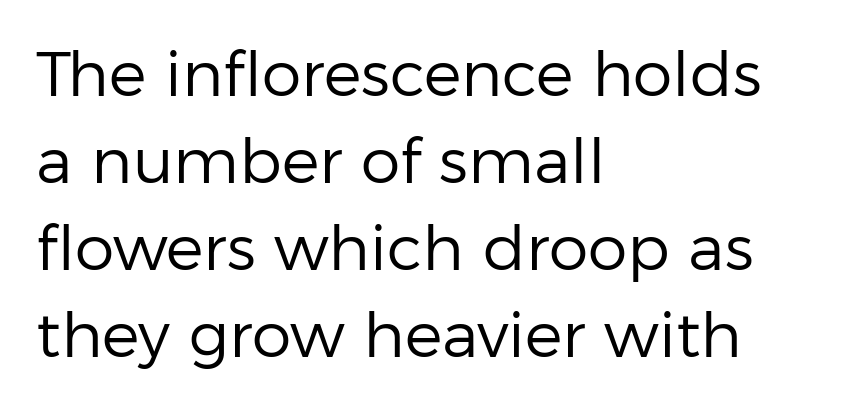
{"serif": "no", "italic": "no", "bold": "no", "weight": "regular", "width": "normal", "stroke_contrast": "low", "x_height": "medium", "monospaced": "no", "underline": "no", "align": "left", "line_spacing": "normal", "line_spacing_ratio": 1.38, "letter_spacing": "normal", "letter_spacing_em": 0.0, "glyph_px": 63}
